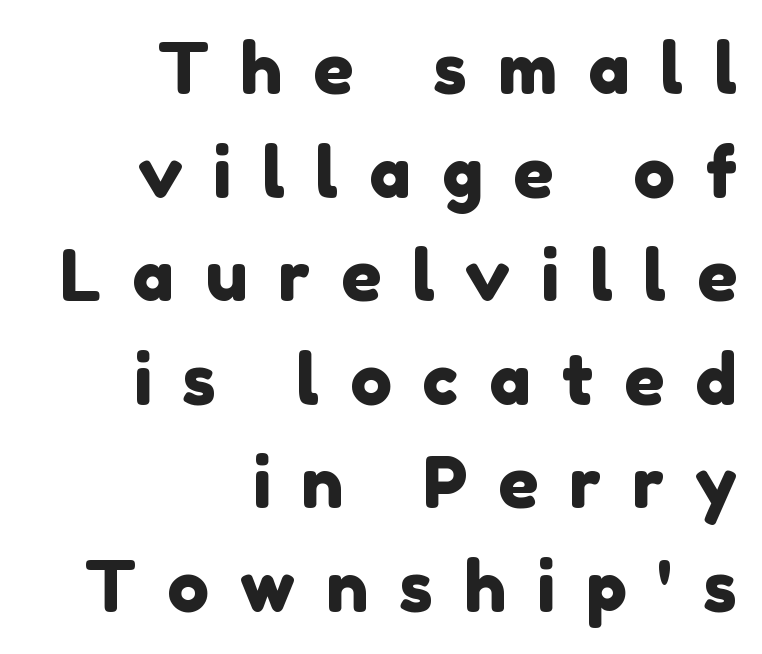
The image shows 70 px sans-serif type; set right-aligned, normal line spacing (1.48x), unusually wide letter spacing (+0.44 em), not underlined; low stroke contrast and a medium x-height.
